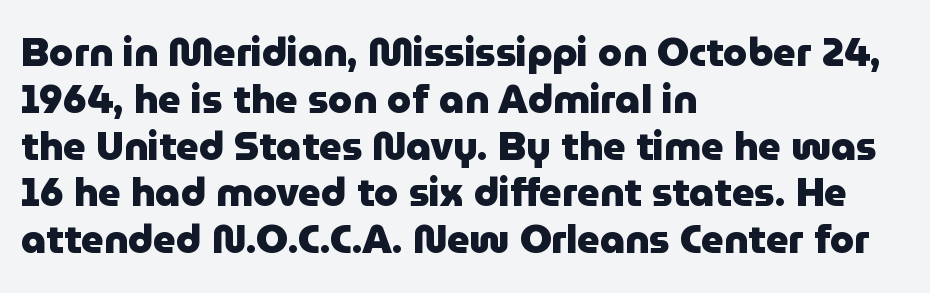
Words appear dense and cohesive because spacing is normal. The gap between lines stays unmarked. A student would call this left alignment; a typographer would say flush left, rag right. Note: no serifs on the glyphs.
